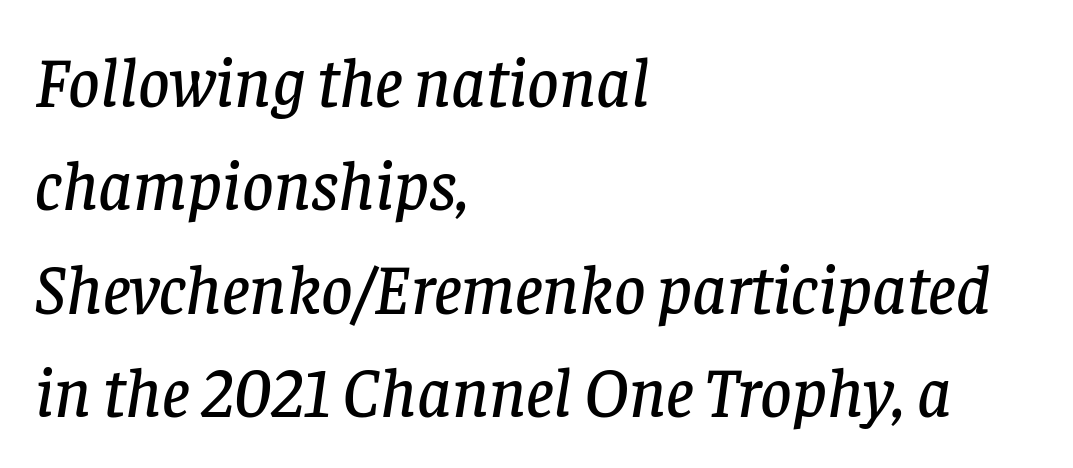
The image shows 69 px serif type, italic (leaning right); set left-aligned, normal line spacing (1.5x), normal letter spacing, not underlined; low stroke contrast and a large x-height.
